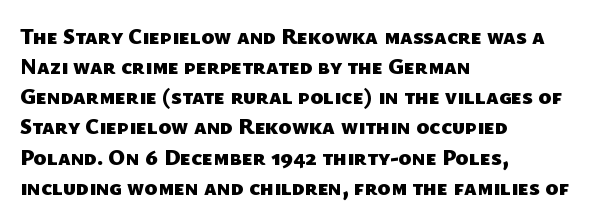
The image shows 22 px bold type; set left-aligned, normal line spacing (1.37x), normal letter spacing, not underlined.
